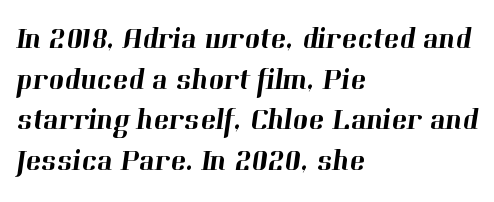
{"serif": "yes", "width": "normal", "stroke_contrast": "high", "x_height": "medium", "monospaced": "no", "underline": "no", "align": "left", "line_spacing": "normal", "line_spacing_ratio": 1.4, "letter_spacing": "normal", "letter_spacing_em": 0.0, "glyph_px": 29}
